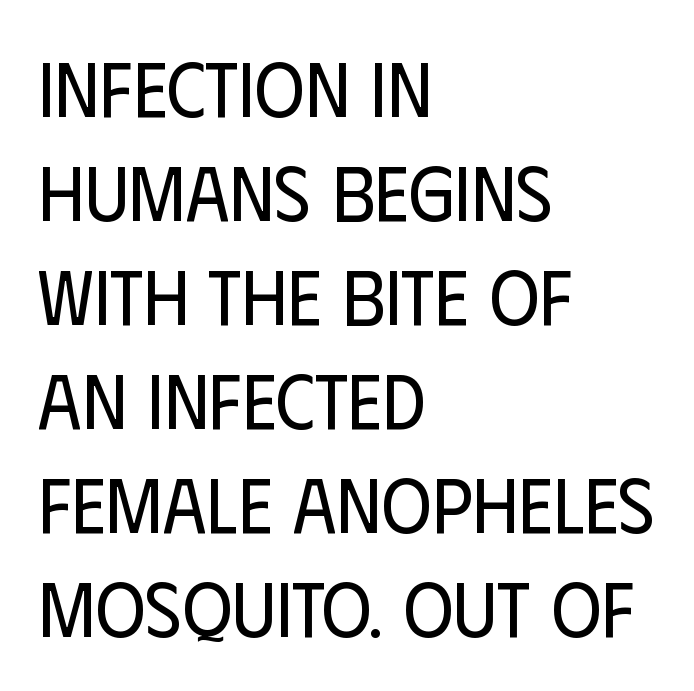
{"serif": "no", "italic": "no", "bold": "no", "weight": "regular", "width": "condensed", "stroke_contrast": "low", "x_height": "large", "monospaced": "no", "underline": "no", "align": "left", "line_spacing": "normal", "line_spacing_ratio": 1.35, "letter_spacing": "normal", "letter_spacing_em": 0.0, "glyph_px": 77}
